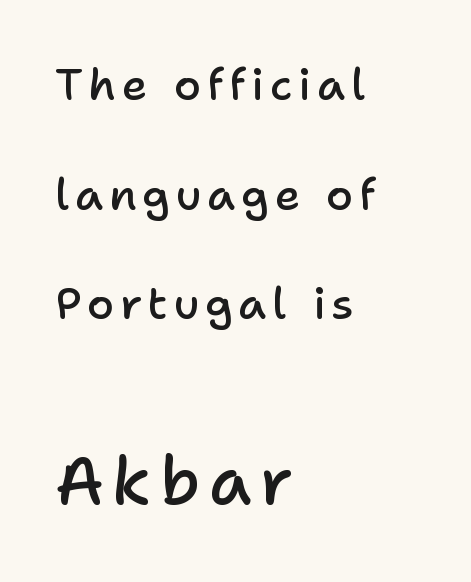
The image shows 66 px semibold sans-serif type, upright; set left-aligned, loose line spacing (2.49x), not underlined; the second (bottom) block is 1.5x larger; low stroke contrast and a medium x-height.
